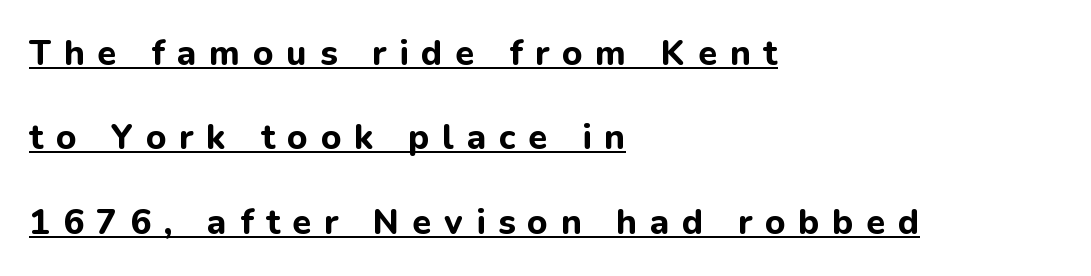
How would I describe the line gaps? Wide and relaxed. The rendering uses a bold face; every stroke is thick and dark. The paragraph shown leans on its left margin. Underline: present.
